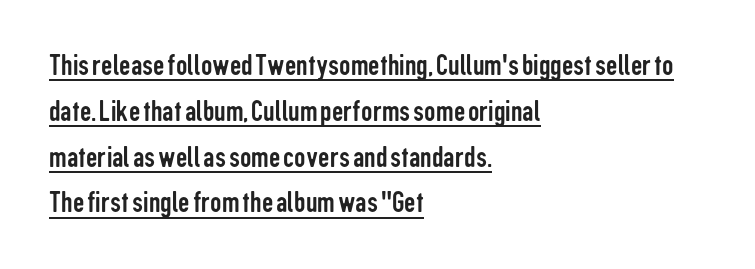
Each stroke keeps to a modest, everyday thickness or less. Standard letterfit; no display-style spreading of the glyphs. Each letter keeps its own natural width here, so spacing adapts to shape. Underlining? Definitely there. If you drew a line through each stem, it would be perfectly vertical. One glance says typical: line gaps are just what's usual.
